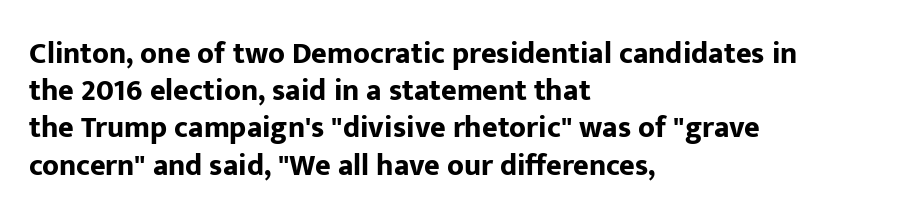
Q: Is the text bold? A: Yes.
Q: Is the text italic (slanted)? A: No, it is upright.
Q: Is the typeface a serif or a sans-serif typeface? A: Sans-serif.
Q: Is the text underlined? A: No.
Q: How is the paragraph aligned? A: Left-aligned.
Q: Is the spacing between letters normal or unusually wide? A: Normal.
Q: Width (condensed, normal, or wide)? A: Normal.
Q: Stroke contrast? A: Low.
Q: x-height? A: Medium.
Q: Monospaced? A: No.
